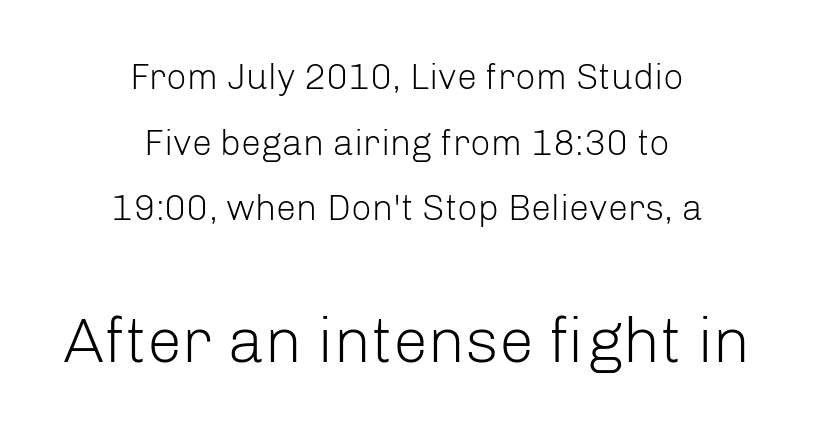
Students, note that the glyphs here touch the page at normal intervals. On a weight scale, this lands at 450 or below. Visually the block forms a symmetrical silhouette, jagged on both flanks. The rendering uses natural spacing where letterforms have individual widths.
